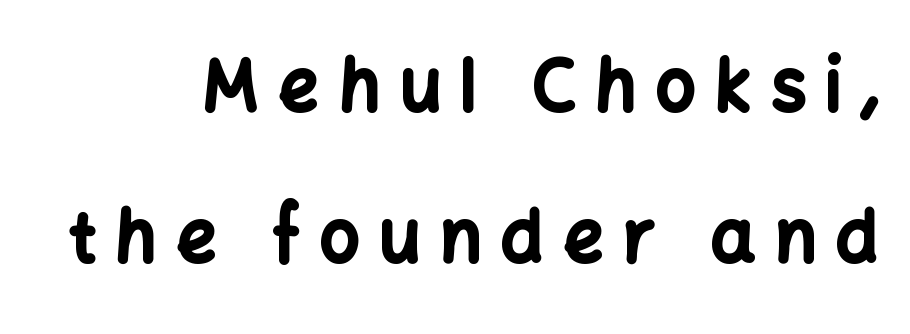
Do the characters align in a grid? No, the font is proportional. Display-style spreading of the glyphs; the letterfit is very open. The font family rendered here belongs to the sans-serif group. Tall strokes in this sample are plumb rather than angled.
